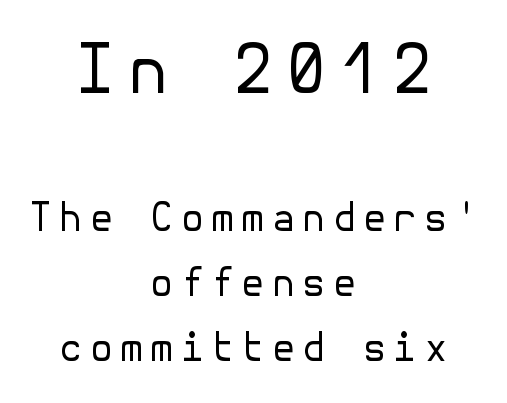
Think standard paragraph weight, or any step lighter than that. Tall strokes in this sample are plumb rather than angled. The letters in the upper block stand taller than those in the block below. Nobody drew a line under any word here.
